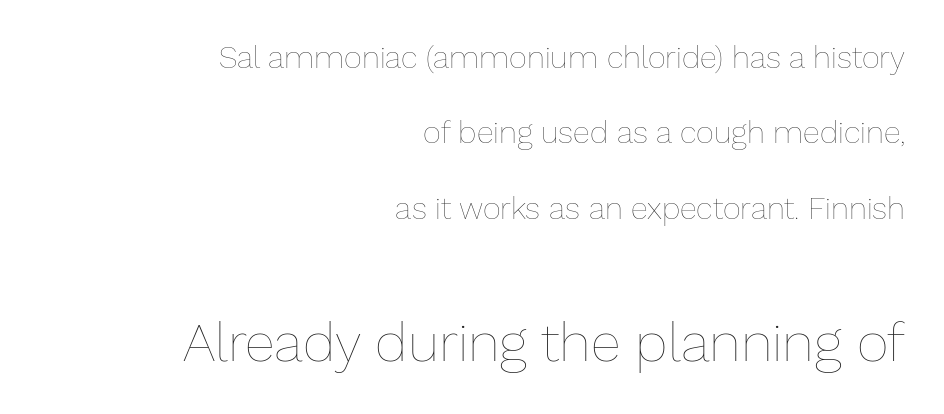
Q: Is the text bold? A: No.
Q: Is the text italic (slanted)? A: No, it is upright.
Q: Is the text underlined? A: No.
Q: How is the paragraph aligned? A: Right-aligned.
Q: Is the spacing between letters normal or unusually wide? A: Normal.
Q: Is the spacing between lines tight, normal or loose? A: Loose.
Q: Which block of text is set in a larger size, the first (top) or the second (bottom)? A: The second (bottom) one.
Q: Width (condensed, normal, or wide)? A: Normal.
Q: Stroke contrast? A: Low.
Q: x-height? A: Medium.
Q: Monospaced? A: No.
